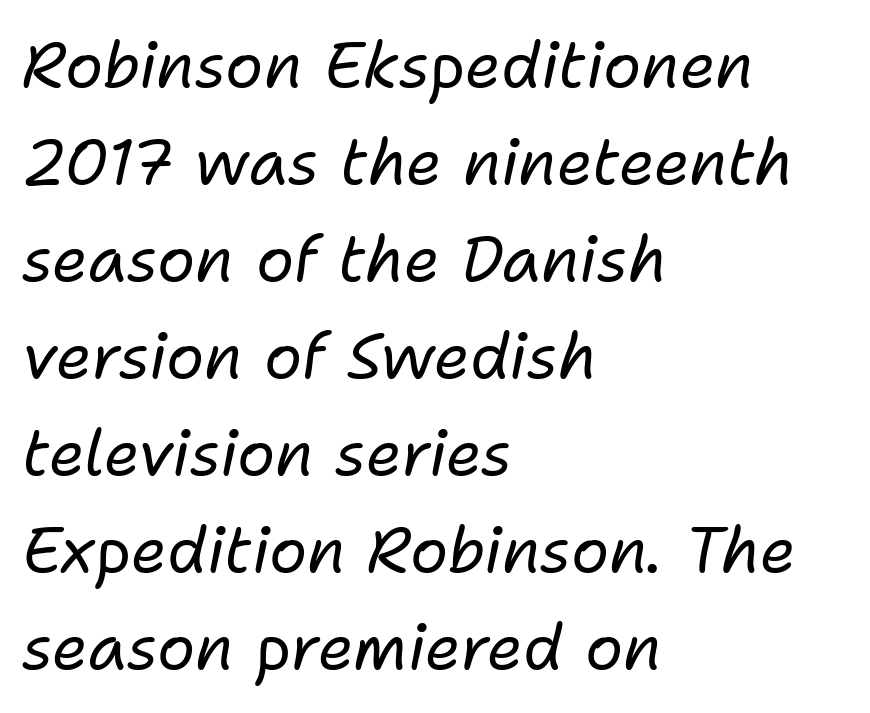
Q: Is the text bold? A: No.
Q: Is the text italic (slanted)? A: Yes, it leans right by about 11 degrees.
Q: Is the text underlined? A: No.
Q: How is the paragraph aligned? A: Left-aligned.
Q: Is the spacing between letters normal or unusually wide? A: Normal.
Q: Is the spacing between lines tight, normal or loose? A: Normal.
Q: Width (condensed, normal, or wide)? A: Normal.
Q: Stroke contrast? A: Low.
Q: x-height? A: Medium.
Q: Monospaced? A: No.
